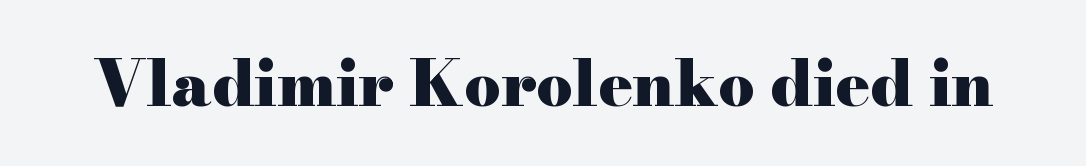
The image shows 64 px heavy, wide serif type, upright; set normal letter spacing, not underlined; high stroke contrast and a small x-height.
